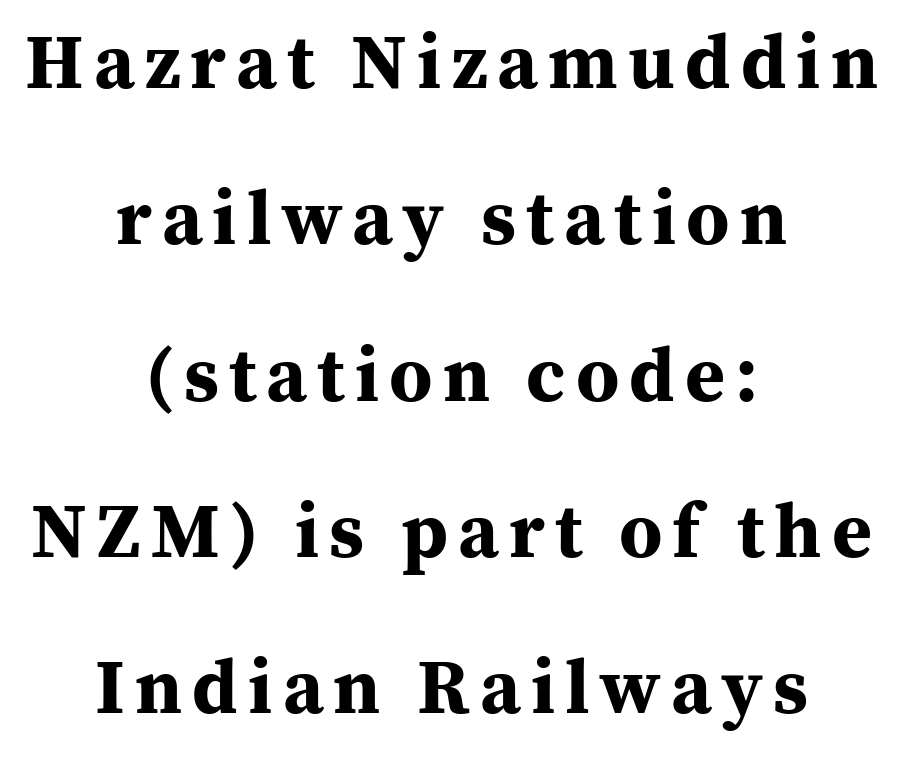
Q: Is the text bold? A: Yes.
Q: Is the text italic (slanted)? A: No, it is upright.
Q: Is the typeface a serif or a sans-serif typeface? A: Serif.
Q: Is the text underlined? A: No.
Q: How is the paragraph aligned? A: Centered.
Q: Is the spacing between lines tight, normal or loose? A: Loose.
Q: Width (condensed, normal, or wide)? A: Normal.
Q: Stroke contrast? A: Medium.
Q: x-height? A: Medium.
Q: Monospaced? A: No.
